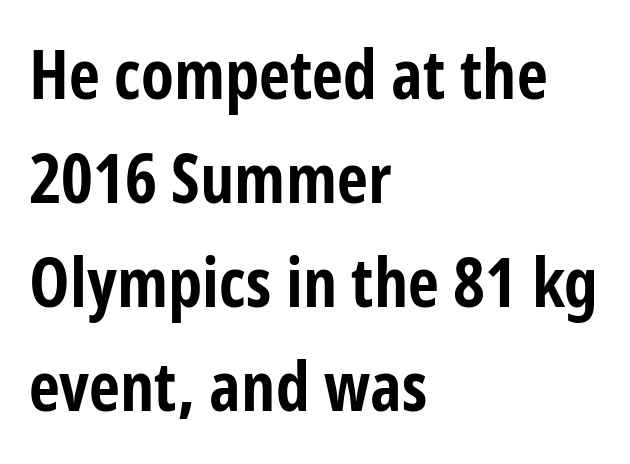
Q: Is the text bold? A: Yes.
Q: Is the text italic (slanted)? A: No, it is upright.
Q: Is the typeface a serif or a sans-serif typeface? A: Sans-serif.
Q: Is the text underlined? A: No.
Q: How is the paragraph aligned? A: Left-aligned.
Q: Is the spacing between letters normal or unusually wide? A: Normal.
Q: Is the spacing between lines tight, normal or loose? A: Normal.
Q: Width (condensed, normal, or wide)? A: Condensed.
Q: Stroke contrast? A: Low.
Q: x-height? A: Medium.
Q: Monospaced? A: No.
